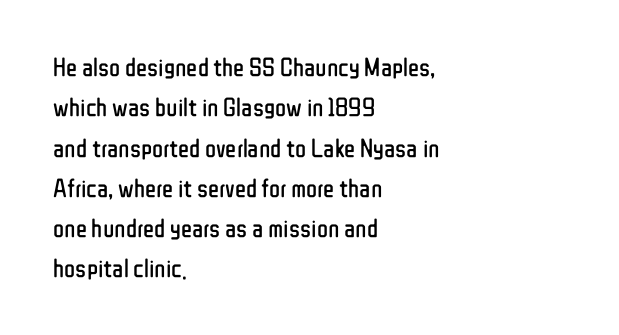
{"italic": "no", "bold": "no", "underline": "no", "align": "left", "line_spacing": "normal", "line_spacing_ratio": 1.55, "letter_spacing": "normal", "letter_spacing_em": 0.0, "glyph_px": 26}
